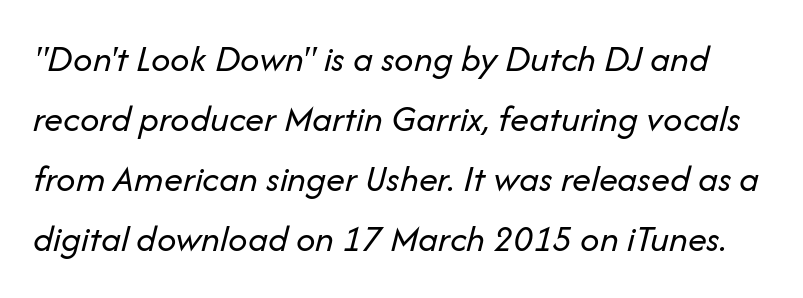
Q: Is the text bold? A: No.
Q: Is the text italic (slanted)? A: Yes, it leans right by about 14 degrees.
Q: Is the text underlined? A: No.
Q: Is the spacing between letters normal or unusually wide? A: Normal.
Q: Is the spacing between lines tight, normal or loose? A: Normal.
Q: Width (condensed, normal, or wide)? A: Normal.
Q: Stroke contrast? A: Low.
Q: x-height? A: Medium.
Q: Monospaced? A: No.
